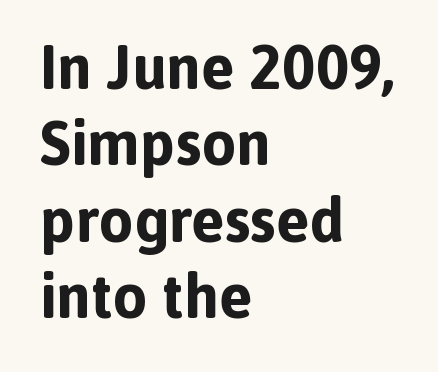
{"serif": "no", "italic": "no", "bold": "yes", "weight": "bold", "width": "normal", "x_height": "medium", "monospaced": "no", "underline": "no", "align": "left", "line_spacing_ratio": 1.23, "letter_spacing": "normal", "letter_spacing_em": 0.0, "glyph_px": 62}
